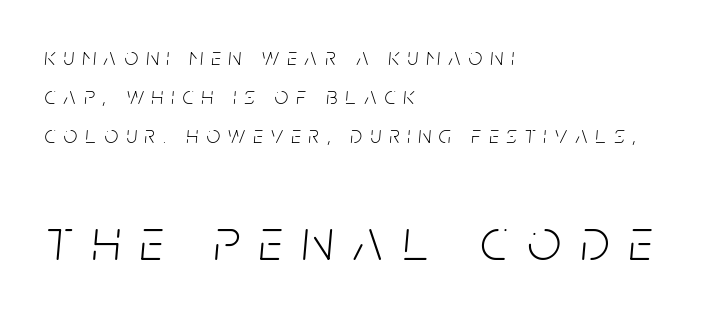
Q: Is the text bold? A: No.
Q: Is the text italic (slanted)? A: Yes, it leans right by about 5 degrees.
Q: Is the text underlined? A: No.
Q: How is the paragraph aligned? A: Left-aligned.
Q: Is the spacing between letters normal or unusually wide? A: Unusually wide.
Q: Is the spacing between lines tight, normal or loose? A: Normal.
Q: Which block of text is set in a larger size, the first (top) or the second (bottom)? A: The second (bottom) one.
Q: Width (condensed, normal, or wide)? A: Condensed.
Q: Stroke contrast? A: Low.
Q: x-height? A: Large.
Q: Monospaced? A: No.
